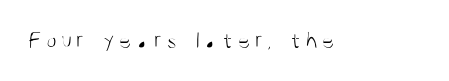
The image shows 24 px text type, upright; set not underlined.
